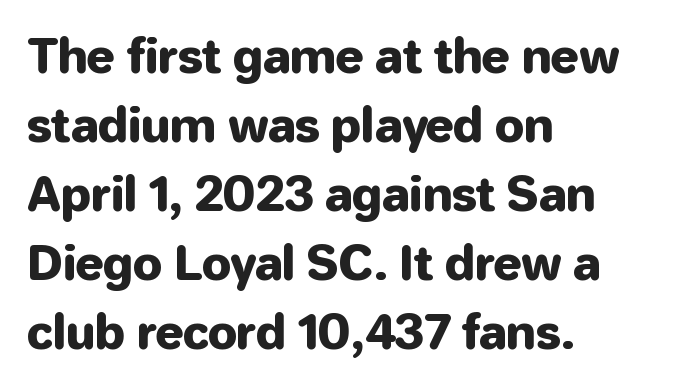
Q: Is the text italic (slanted)? A: No, it is upright.
Q: Is the typeface a serif or a sans-serif typeface? A: Sans-serif.
Q: Is the text underlined? A: No.
Q: How is the paragraph aligned? A: Left-aligned.
Q: Is the spacing between letters normal or unusually wide? A: Normal.
Q: Is the spacing between lines tight, normal or loose? A: Normal.
Q: Width (condensed, normal, or wide)? A: Normal.
Q: Stroke contrast? A: Low.
Q: x-height? A: Medium.
Q: Monospaced? A: No.
